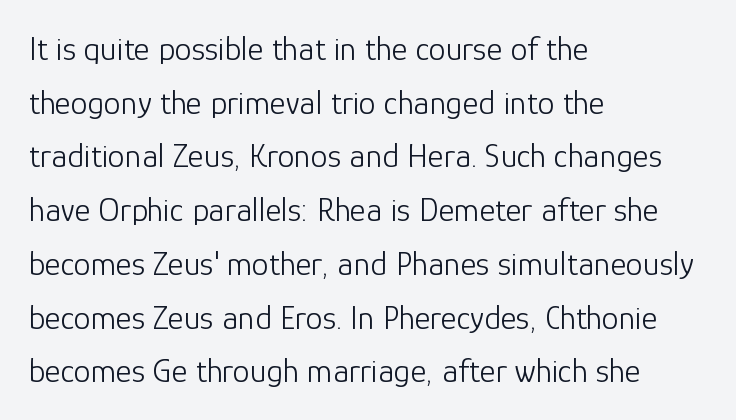
{"serif": "no", "italic": "no", "bold": "no", "weight": "light", "width": "normal", "stroke_contrast": "low", "x_height": "medium", "monospaced": "no", "underline": "no", "align": "left", "line_spacing": "normal", "line_spacing_ratio": 1.58, "letter_spacing": "normal", "letter_spacing_em": 0.0, "glyph_px": 34}
